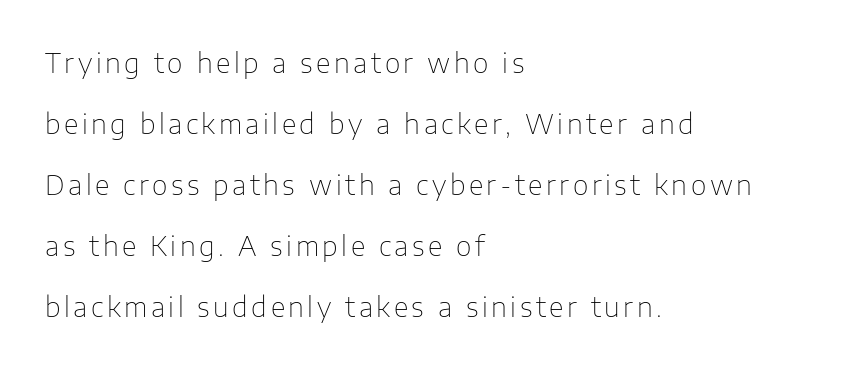
The image shows 27 px text type, upright; set left-aligned, loose line spacing (2.26x), not underlined.
